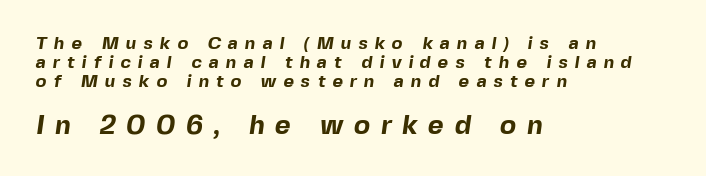
The space beneath each line is pristine and unruled. Bigger letters appear in the bottom chunk; the top chunk is reduced. Leading: reduced. You'd pick this weight for a headline — it's a proper bold. The setting favours the left margin, as ordinary paragraphs usually do. Here the glyphs are tracked loosely, breaking word shapes into spaced letters.
